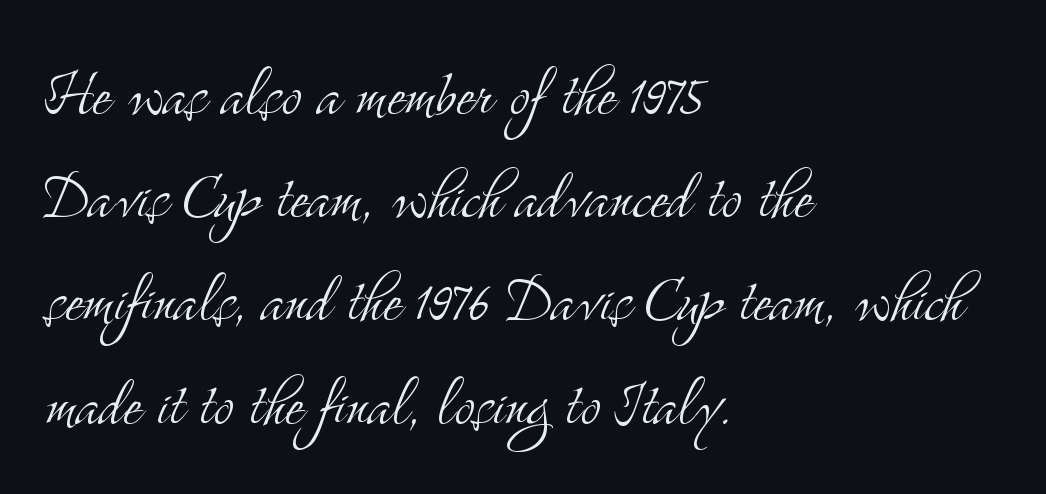
Q: Is the text bold? A: No.
Q: Is the text italic (slanted)? A: Yes.
Q: Is the typeface a serif or a sans-serif typeface? A: Serif.
Q: Is the text underlined? A: No.
Q: How is the paragraph aligned? A: Left-aligned.
Q: Is the spacing between letters normal or unusually wide? A: Normal.
Q: Is the spacing between lines tight, normal or loose? A: Normal.
Q: Width (condensed, normal, or wide)? A: Condensed.
Q: Stroke contrast? A: Medium.
Q: x-height? A: Small.
Q: Monospaced? A: No.
